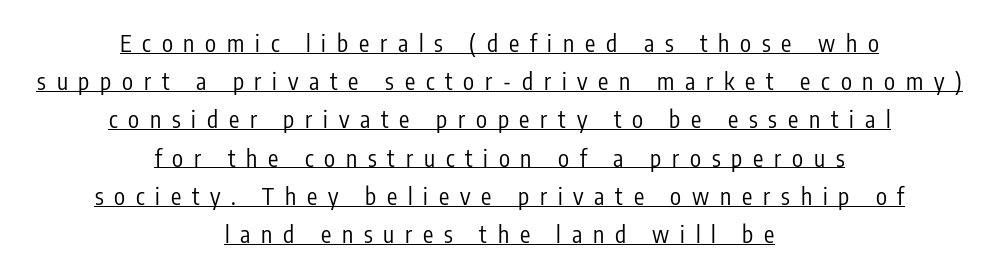
{"italic": "no", "bold": "no", "underline": "yes", "align": "center", "line_spacing": "normal", "line_spacing_ratio": 1.66, "letter_spacing": "wide", "letter_spacing_em": 0.47, "glyph_px": 23}
